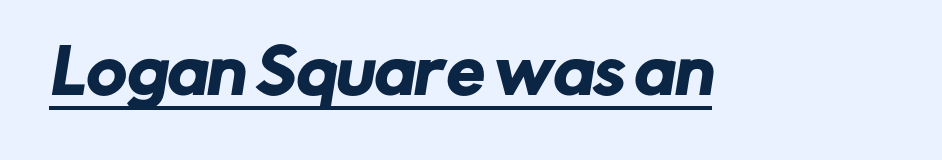
Q: Is the typeface a serif or a sans-serif typeface? A: Sans-serif.
Q: Is the text underlined? A: Yes.
Q: Is the spacing between letters normal or unusually wide? A: Normal.
Q: Width (condensed, normal, or wide)? A: Normal.
Q: Stroke contrast? A: Low.
Q: x-height? A: Medium.
Q: Monospaced? A: No.
